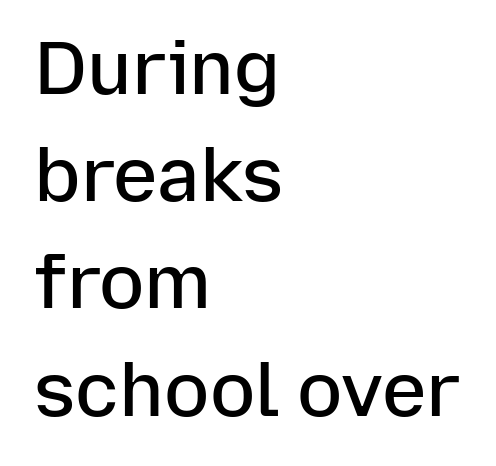
{"serif": "no", "italic": "no", "bold": "semi", "weight": "semibold", "width": "normal", "stroke_contrast": "low", "x_height": "medium", "monospaced": "no", "underline": "no", "align": "left", "line_spacing": "normal", "line_spacing_ratio": 1.43, "letter_spacing": "normal", "letter_spacing_em": 0.0, "glyph_px": 75}
